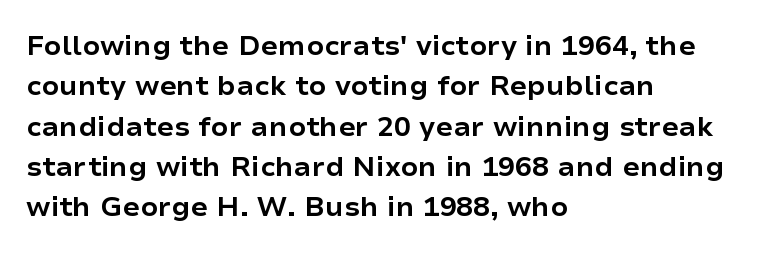
{"serif": "no", "italic": "no", "bold": "yes", "weight": "bold", "width": "normal", "stroke_contrast": "low", "x_height": "medium", "monospaced": "no", "underline": "no", "align": "left", "line_spacing": "normal", "line_spacing_ratio": 1.44, "letter_spacing": "normal", "letter_spacing_em": 0.0, "glyph_px": 28}
